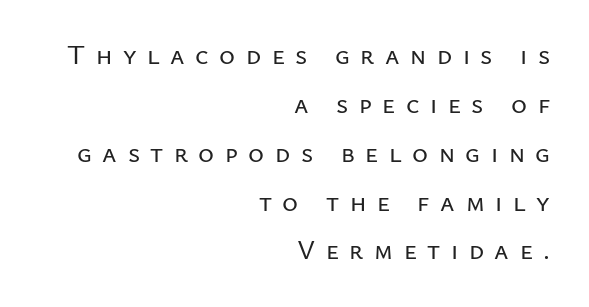
{"italic": "no", "underline": "no", "align": "right", "line_spacing_ratio": 1.81, "letter_spacing": "wide", "letter_spacing_em": 0.39, "glyph_px": 27}
